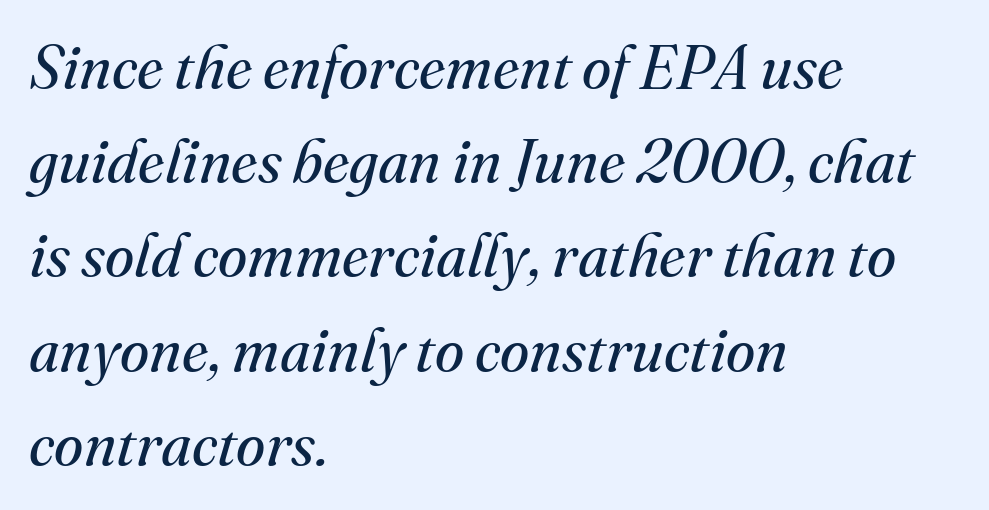
Caption: standard tracking, unaltered. The rendering uses natural spacing where letterforms have individual widths. Any mark beneath the type? The region is blank. The rendering anchors every line to the left-hand side. Serifs: yes, visible at the terminals of the letterforms. In terms of leading, this rendering sits right in the middle.
